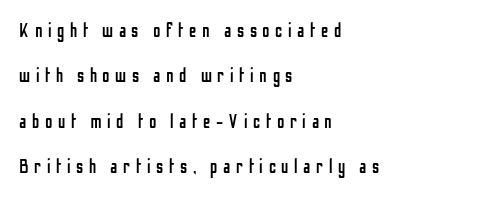
{"italic": "no", "bold": "no", "underline": "no", "align": "left", "line_spacing": "loose", "line_spacing_ratio": 2.27, "letter_spacing": "wide", "letter_spacing_em": 0.28, "glyph_px": 20}
